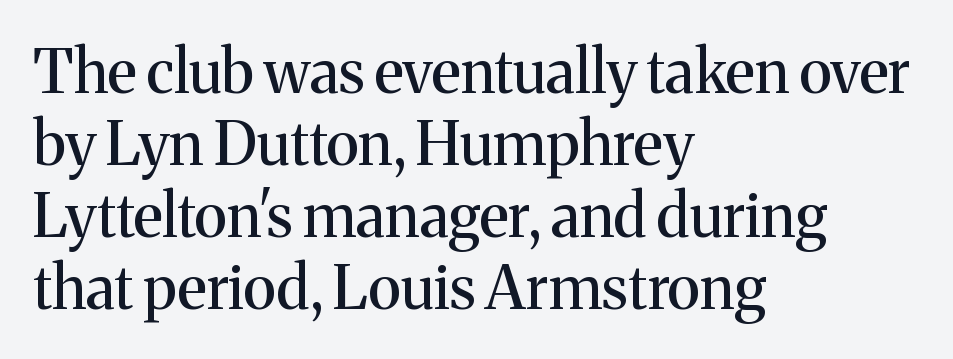
The designer went with a serif here, giving each stem small feet. The ragged edge is on the right, which tells us the setting is flush left. The area under the type is left untouched. This sample uses plain, unmodified letter spacing.
